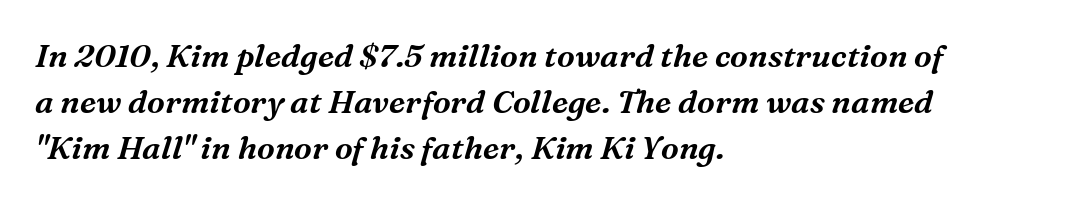
The image shows 32 px serif type, italic (leaning right); set left-aligned, normal line spacing (1.44x), normal letter spacing, not underlined; medium stroke contrast and a medium x-height.
